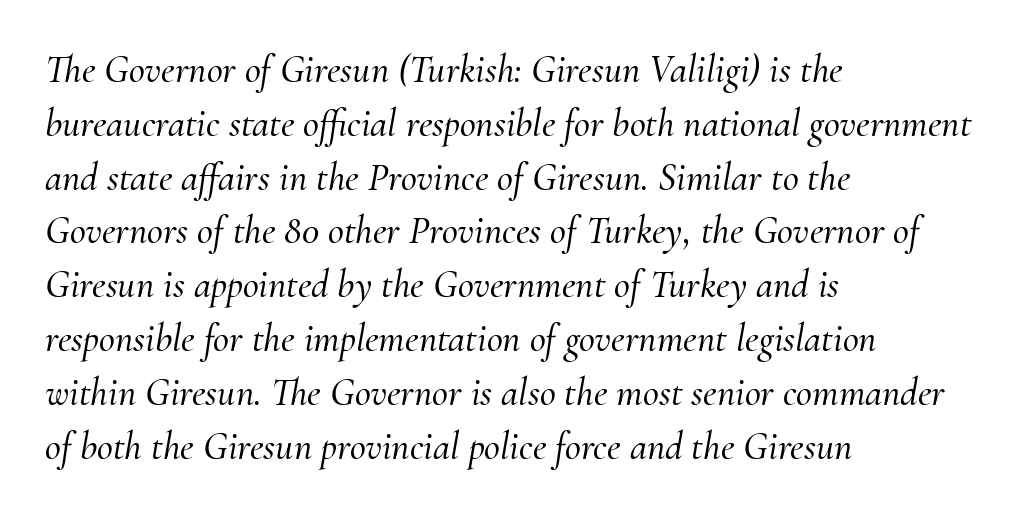
Q: Is the text italic (slanted)? A: Yes, it leans right by about 10 degrees.
Q: Is the typeface a serif or a sans-serif typeface? A: Serif.
Q: Is the text underlined? A: No.
Q: How is the paragraph aligned? A: Left-aligned.
Q: Is the spacing between letters normal or unusually wide? A: Normal.
Q: Is the spacing between lines tight, normal or loose? A: Normal.
Q: Width (condensed, normal, or wide)? A: Normal.
Q: Stroke contrast? A: Medium.
Q: x-height? A: Small.
Q: Monospaced? A: No.
